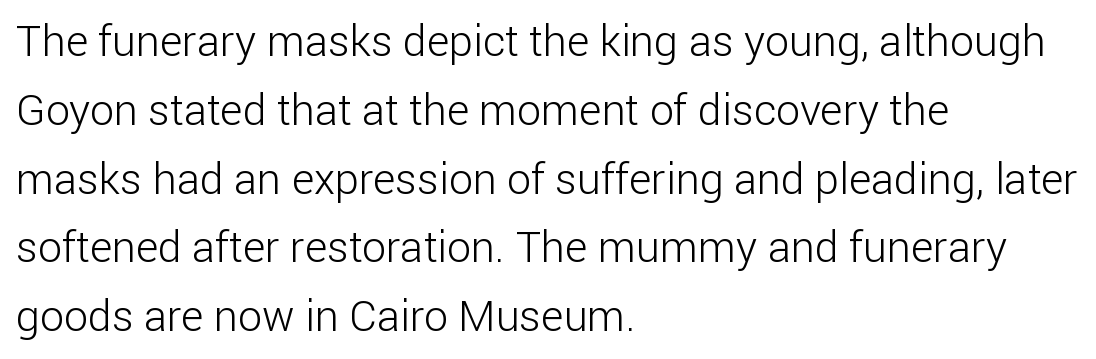
The image shows 43 px light sans-serif type, upright; set left-aligned, normal line spacing (1.6x), normal letter spacing, not underlined; low stroke contrast and a medium x-height.
